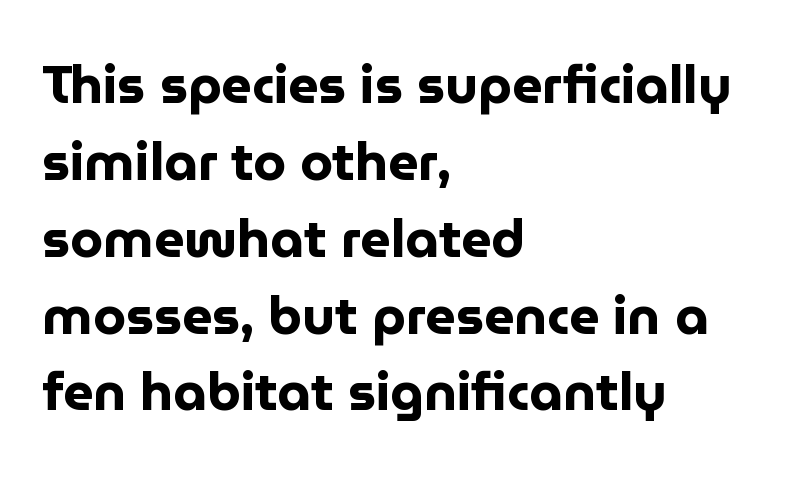
{"serif": "no", "italic": "no", "bold": "yes", "weight": "bold", "width": "normal", "stroke_contrast": "low", "x_height": "medium", "monospaced": "no", "underline": "no", "align": "left", "line_spacing": "normal", "line_spacing_ratio": 1.45, "letter_spacing": "normal", "letter_spacing_em": 0.0, "glyph_px": 53}
